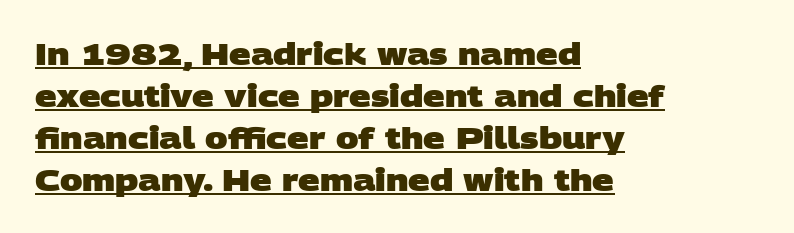
Q: Is the text bold? A: Yes.
Q: Is the typeface a serif or a sans-serif typeface? A: Sans-serif.
Q: Is the text underlined? A: Yes.
Q: How is the paragraph aligned? A: Left-aligned.
Q: Is the spacing between letters normal or unusually wide? A: Normal.
Q: Is the spacing between lines tight, normal or loose? A: Normal.
Q: Width (condensed, normal, or wide)? A: Wide.
Q: Stroke contrast? A: Low.
Q: x-height? A: Large.
Q: Monospaced? A: No.
